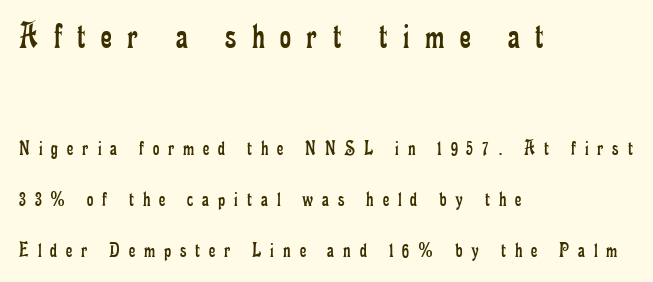
The image shows 38 px regular-weight, condensed serif type, upright; set left-aligned, loose line spacing (2.32x), unusually wide letter spacing (+0.41 em), not underlined; the first (top) block is 1.73x larger; low stroke contrast and a small x-height.
